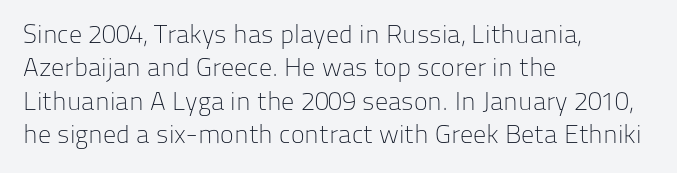
{"italic": "no", "bold": "no", "underline": "no", "align": "left", "line_spacing": "normal", "line_spacing_ratio": 1.28, "letter_spacing": "normal", "letter_spacing_em": 0.0, "glyph_px": 26}
